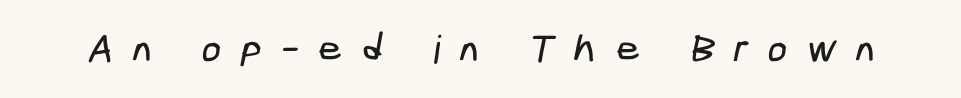
{"serif": "no", "width": "condensed", "stroke_contrast": "low", "x_height": "medium", "underline": "no", "letter_spacing": "wide", "letter_spacing_em": 0.48, "glyph_px": 39}
